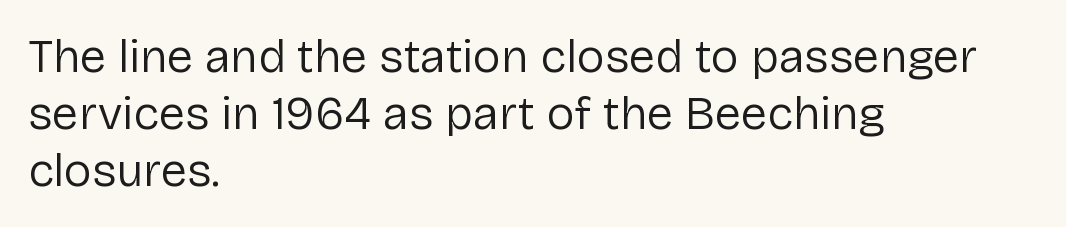
The type family on display is of the sans-serif kind. You could call the tracking neutral — neither tight nor loose. Upright lettering throughout. These lines are rendered in a variable-pitch font.
